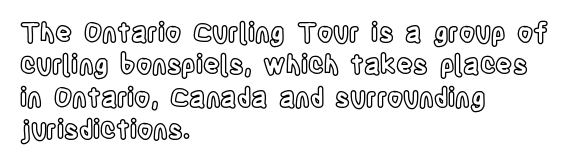
Q: Is the text italic (slanted)? A: No, it is upright.
Q: Is the text underlined? A: No.
Q: How is the paragraph aligned? A: Left-aligned.
Q: Is the spacing between letters normal or unusually wide? A: Normal.
Q: Is the spacing between lines tight, normal or loose? A: Normal.
